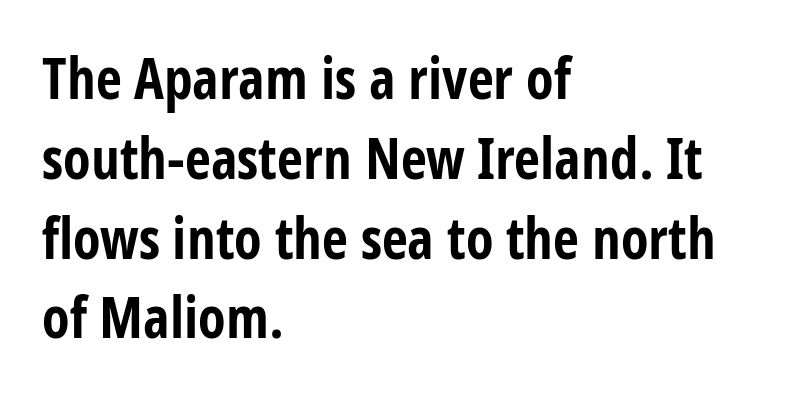
Q: Is the text bold? A: Yes.
Q: Is the text italic (slanted)? A: No, it is upright.
Q: Is the typeface a serif or a sans-serif typeface? A: Sans-serif.
Q: Is the text underlined? A: No.
Q: How is the paragraph aligned? A: Left-aligned.
Q: Is the spacing between letters normal or unusually wide? A: Normal.
Q: Is the spacing between lines tight, normal or loose? A: Normal.
Q: Width (condensed, normal, or wide)? A: Condensed.
Q: Stroke contrast? A: Low.
Q: x-height? A: Large.
Q: Monospaced? A: No.
